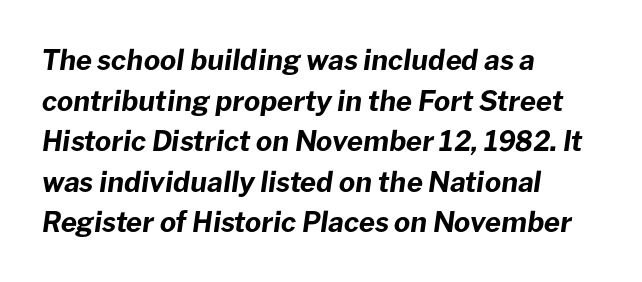
{"italic": "yes", "lean": "right", "slant_degrees": 8, "bold": "yes", "weight": "bold", "width": "normal", "stroke_contrast": "low", "x_height": "medium", "monospaced": "no", "underline": "no", "align": "left", "line_spacing": "normal", "line_spacing_ratio": 1.45, "letter_spacing": "normal", "letter_spacing_em": 0.0, "glyph_px": 28}
